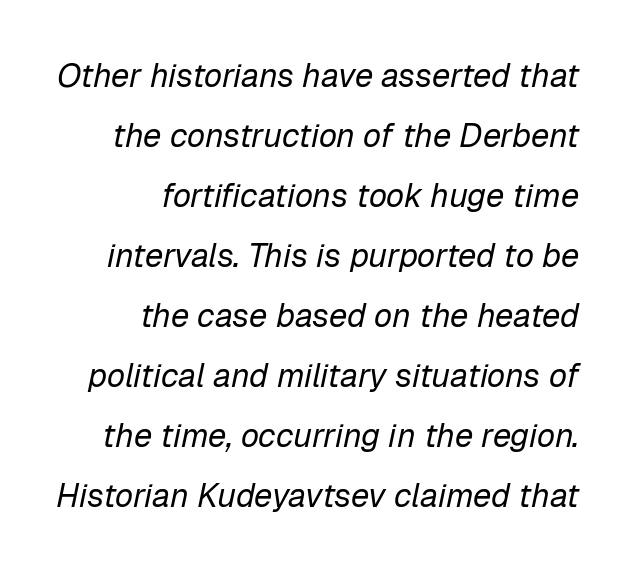
The image shows 33 px regular-weight type, italic (leaning right); set right-aligned, line spacing 1.82x, normal letter spacing, not underlined; low stroke contrast and a medium x-height.
